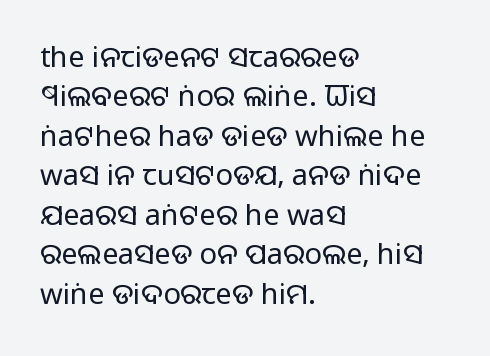
{"serif": "no", "italic": "no", "bold": "no", "weight": "regular", "width": "normal", "stroke_contrast": "low", "x_height": "large", "monospaced": "no", "underline": "no", "align": "left", "line_spacing": "normal", "line_spacing_ratio": 1.36, "letter_spacing": "normal", "letter_spacing_em": 0.0, "glyph_px": 29}
